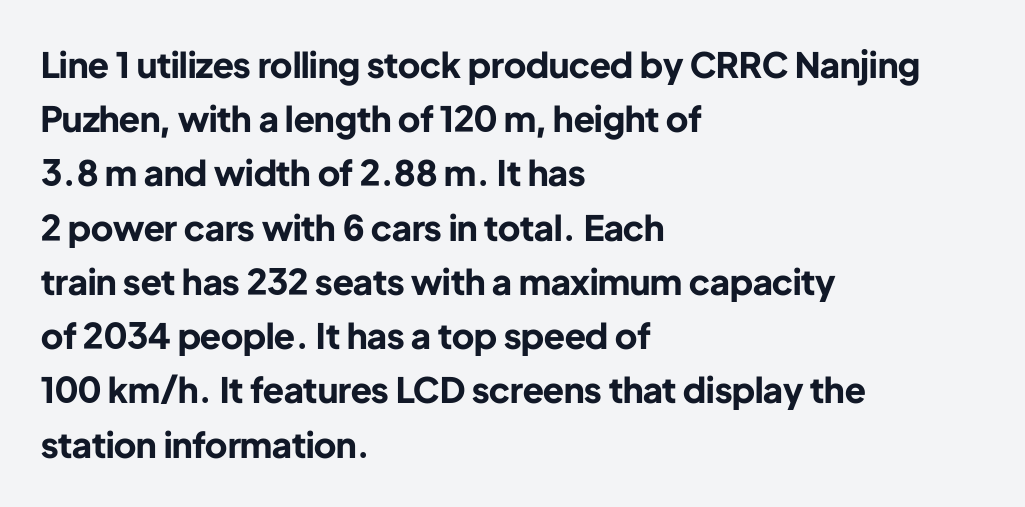
{"serif": "no", "italic": "no", "bold": "yes", "weight": "bold", "width": "normal", "stroke_contrast": "low", "x_height": "medium", "monospaced": "no", "underline": "no", "align": "left", "line_spacing": "normal", "line_spacing_ratio": 1.55, "letter_spacing": "normal", "letter_spacing_em": 0.0, "glyph_px": 35}
